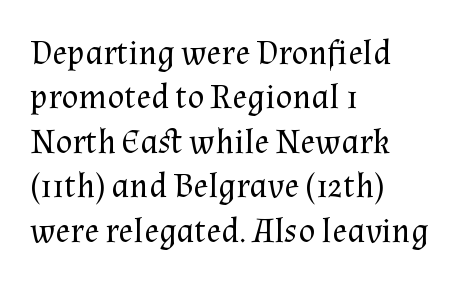
Each line starts at the same left margin while the right side varies. Each stroke keeps to a modest, everyday thickness or less. Interline gaps are of average width in this sample. The rendering uses natural spacing where letterforms have individual widths.
